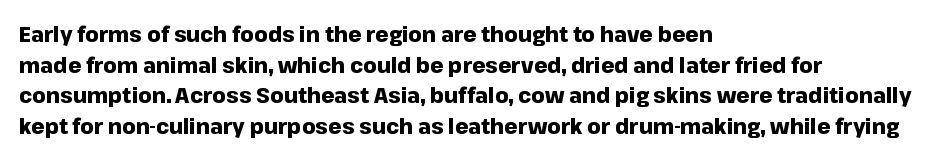
Q: Is the text bold? A: Yes.
Q: Is the text italic (slanted)? A: No, it is upright.
Q: Is the text underlined? A: No.
Q: How is the paragraph aligned? A: Left-aligned.
Q: Is the spacing between letters normal or unusually wide? A: Normal.
Q: Is the spacing between lines tight, normal or loose? A: Normal.
